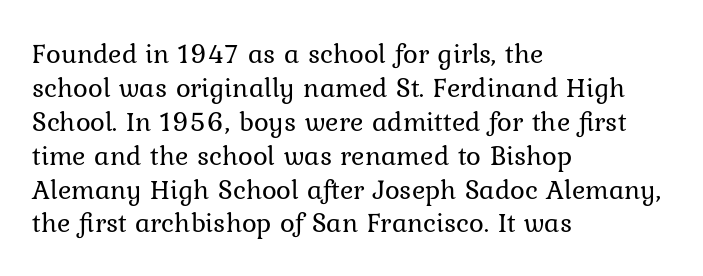
The image shows 28 px regular-weight serif type, upright; set left-aligned, line spacing 1.21x, normal letter spacing, not underlined; low stroke contrast and a medium x-height.
